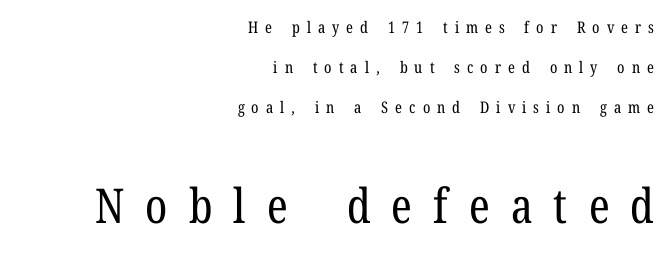
The image shows 48 px regular-weight, condensed serif type, upright; set right-aligned, loose line spacing (2.49x), unusually wide letter spacing (+0.44 em), not underlined; the second (bottom) block is 3.0x larger; low stroke contrast and a medium x-height.
